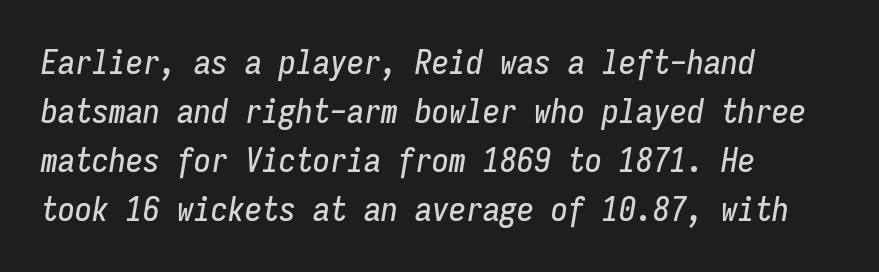
{"italic": "yes", "lean": "right", "slant_degrees": 9, "width": "condensed", "stroke_contrast": "low", "x_height": "medium", "monospaced": "yes", "underline": "no", "align": "left", "line_spacing": "normal", "line_spacing_ratio": 1.44, "letter_spacing": "normal", "letter_spacing_em": 0.0, "glyph_px": 34}
